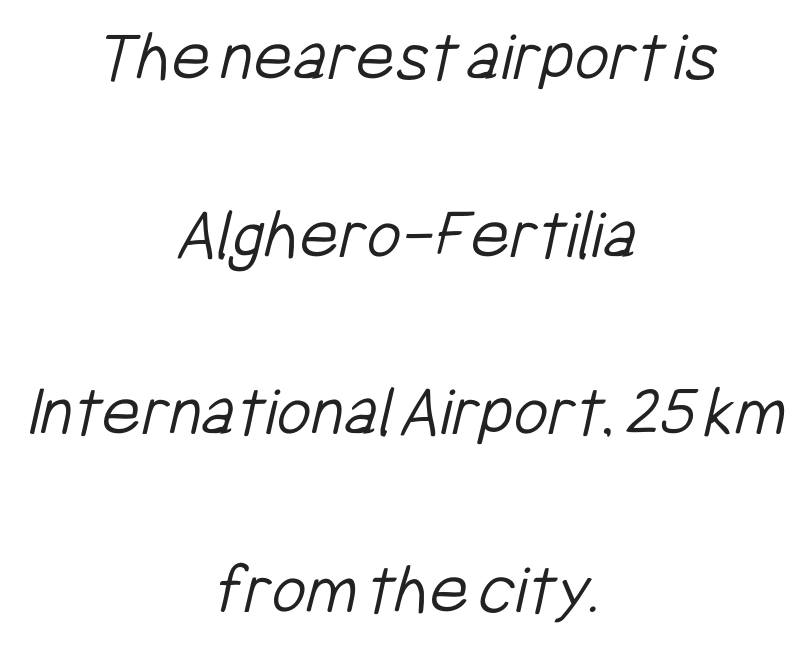
Students, note that the glyphs here touch the page at normal intervals. The font family rendered here belongs to the sans-serif group. The letterforms sit at book weight or below. The passage shown is typed in a proportional face where columns would drift.
